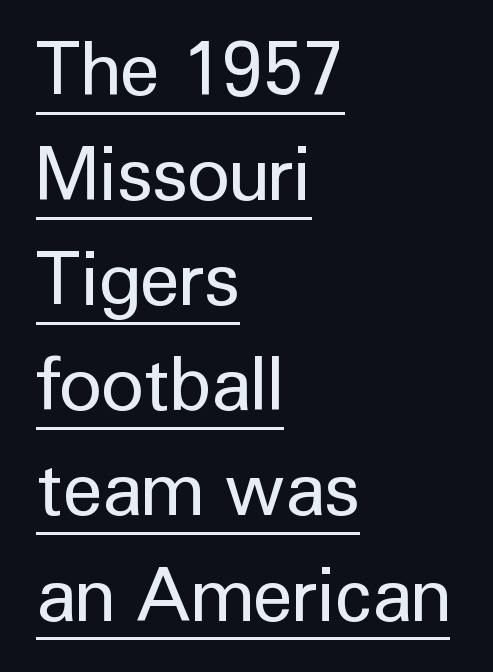
Regarding leading, the lines here are spaced in the standard way. Stroke terminals: plain, sans-serif. The paragraph shown leans on its left margin. The rendering uses natural spacing where letterforms have individual widths. Does extra space separate the letters? No, they use regular spacing. When letters stand straight like this, we call the style roman or upright.
